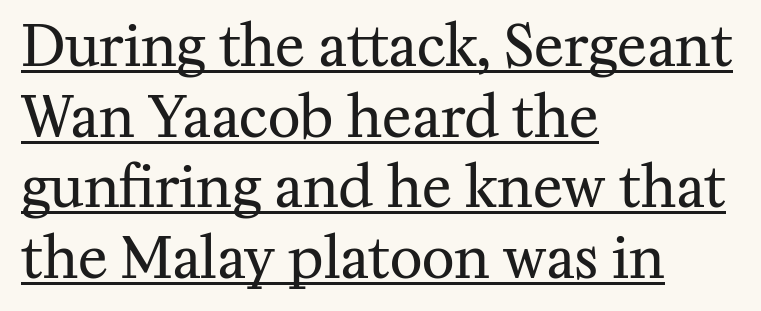
Q: Is the text bold? A: No.
Q: Is the text italic (slanted)? A: No, it is upright.
Q: Is the typeface a serif or a sans-serif typeface? A: Serif.
Q: Is the text underlined? A: Yes.
Q: How is the paragraph aligned? A: Left-aligned.
Q: Is the spacing between letters normal or unusually wide? A: Normal.
Q: Is the spacing between lines tight, normal or loose? A: Normal.
Q: Width (condensed, normal, or wide)? A: Normal.
Q: Stroke contrast? A: Medium.
Q: x-height? A: Medium.
Q: Monospaced? A: No.
